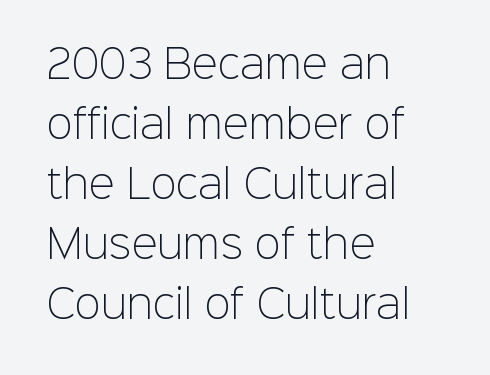
Q: Is the text bold? A: No.
Q: Is the text italic (slanted)? A: No, it is upright.
Q: Is the typeface a serif or a sans-serif typeface? A: Sans-serif.
Q: Is the text underlined? A: No.
Q: How is the paragraph aligned? A: Left-aligned.
Q: Is the spacing between letters normal or unusually wide? A: Normal.
Q: Is the spacing between lines tight, normal or loose? A: Normal.
Q: Width (condensed, normal, or wide)? A: Normal.
Q: Stroke contrast? A: Low.
Q: x-height? A: Medium.
Q: Monospaced? A: No.
